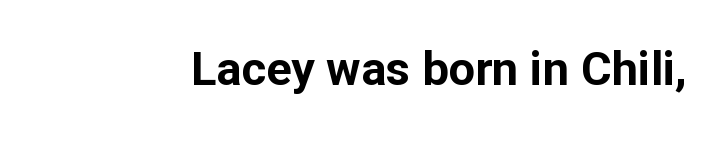
The letters advance in unequal steps, a hallmark of proportional type. The line texture is even and compact thanks to regular tracking. Look at the stroke-to-counter ratio: heavy, a bold. Classification — sans serif.
